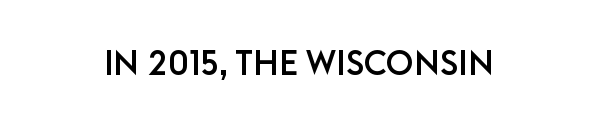
{"serif": "no", "italic": "no", "width": "normal", "stroke_contrast": "low", "x_height": "large", "monospaced": "no", "underline": "no", "letter_spacing": "normal", "letter_spacing_em": 0.0, "glyph_px": 34}
